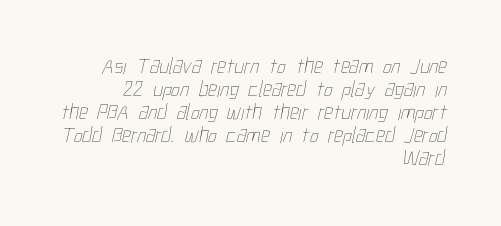
No word sits above an underline. Vertically, the passage feels compressed, each row crowding the next. Glyph-to-glyph distance matches everyday printed text. Casual observation: everything's shoved over to the right. Stem width sits at or under what a default text font uses.
